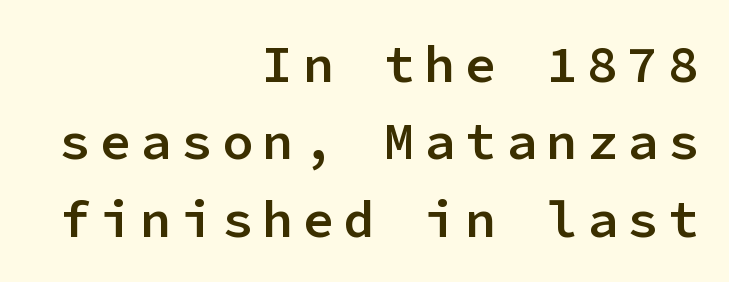
Q: Is the text bold? A: Semi-bold.
Q: Is the text italic (slanted)? A: No, it is upright.
Q: Is the typeface a serif or a sans-serif typeface? A: Sans-serif.
Q: Is the text underlined? A: No.
Q: How is the paragraph aligned? A: Right-aligned.
Q: Is the spacing between lines tight, normal or loose? A: Normal.
Q: Width (condensed, normal, or wide)? A: Normal.
Q: Stroke contrast? A: Low.
Q: x-height? A: Medium.
Q: Monospaced? A: Yes.
